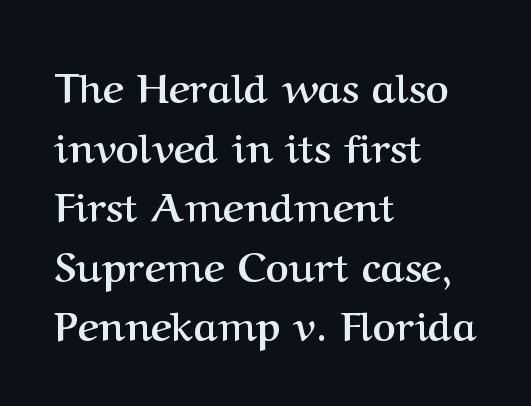
The image shows 40 px semibold serif type, upright; set left-aligned, normal line spacing (1.49x), normal letter spacing, not underlined; medium stroke contrast and a medium x-height.
